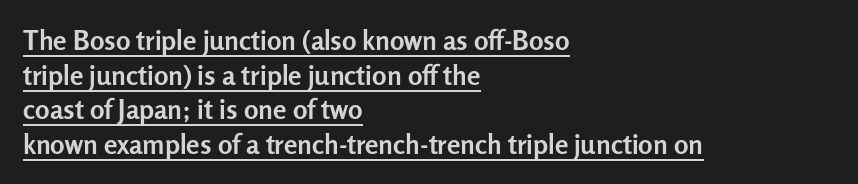
The image shows 27 px bold type, upright; set left-aligned, normal line spacing (1.28x), normal letter spacing, underlined.
